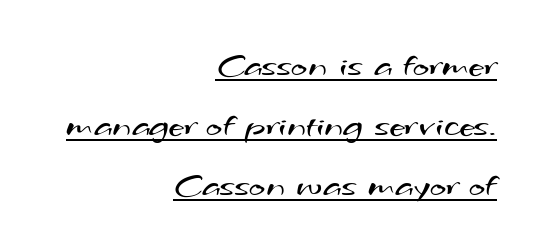
Regarding serifs, this sample does without them. Each word holds together tightly as a unit, with standard inter-letter gaps. Each letter keeps its own natural width here, so spacing adapts to shape. The typesetting does not lean heavy: it is not bold. The lines are quadded right.
